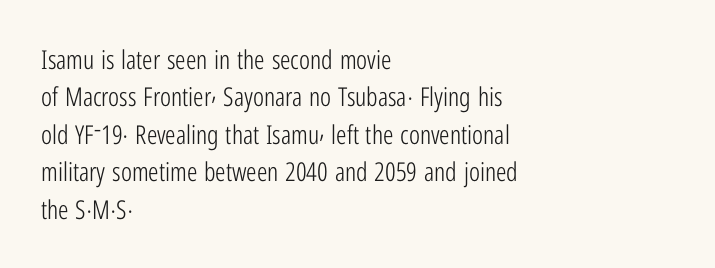
The image shows 26 px text type, upright; set left-aligned, normal line spacing (1.44x), normal letter spacing, not underlined.
